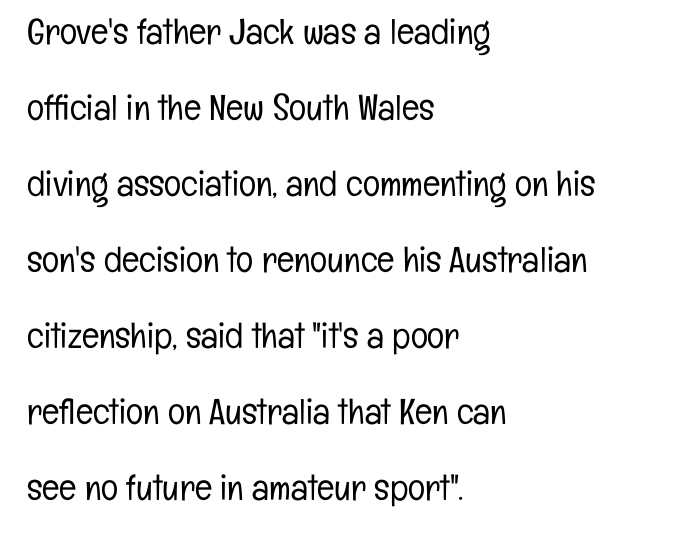
Q: Is the text bold? A: No.
Q: Is the text italic (slanted)? A: No, it is upright.
Q: Is the typeface a serif or a sans-serif typeface? A: Sans-serif.
Q: Is the text underlined? A: No.
Q: How is the paragraph aligned? A: Left-aligned.
Q: Is the spacing between letters normal or unusually wide? A: Normal.
Q: Is the spacing between lines tight, normal or loose? A: Loose.
Q: Width (condensed, normal, or wide)? A: Condensed.
Q: Stroke contrast? A: Low.
Q: x-height? A: Medium.
Q: Monospaced? A: No.
